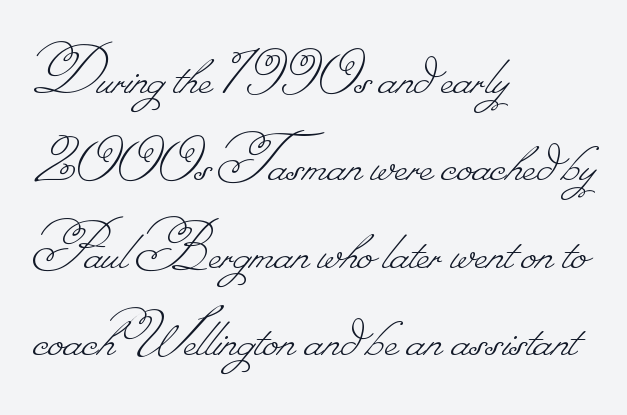
{"bold": "no", "weight": "thin", "width": "normal", "stroke_contrast": "low", "monospaced": "no", "underline": "no", "align": "left", "line_spacing_ratio": 1.23, "letter_spacing": "normal", "letter_spacing_em": 0.0, "glyph_px": 71}
